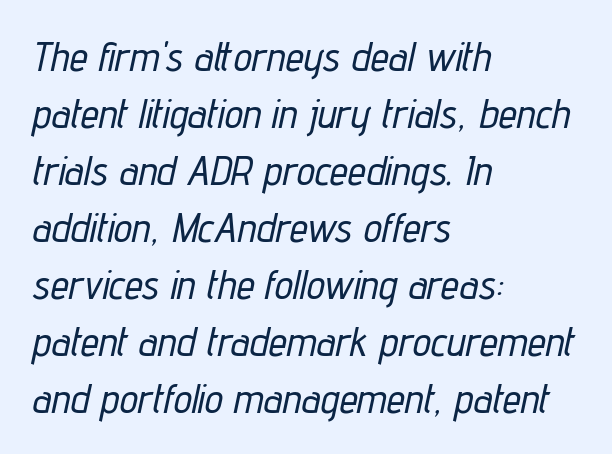
{"italic": "yes", "lean": "right", "slant_degrees": 12, "width": "condensed", "stroke_contrast": "low", "x_height": "medium", "monospaced": "no", "underline": "no", "align": "left", "line_spacing": "normal", "line_spacing_ratio": 1.39, "letter_spacing": "normal", "letter_spacing_em": 0.0, "glyph_px": 41}
